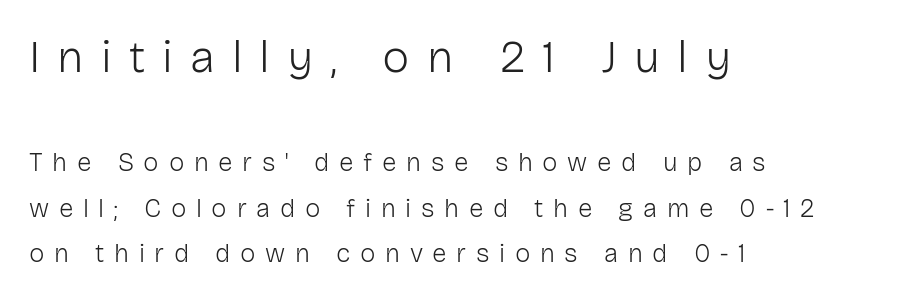
{"serif": "no", "italic": "no", "bold": "no", "weight": "light", "width": "normal", "stroke_contrast": "low", "x_height": "medium", "monospaced": "no", "underline": "no", "align": "left", "line_spacing_ratio": 1.75, "letter_spacing": "wide", "letter_spacing_em": 0.37, "larger_block": "first", "size_ratio": 1.77, "glyph_px": 46}
